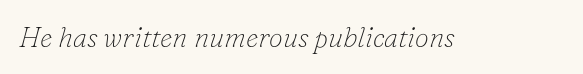
Q: Is the text bold? A: No.
Q: Is the text italic (slanted)? A: Yes, it leans right by about 16 degrees.
Q: Is the typeface a serif or a sans-serif typeface? A: Serif.
Q: Is the text underlined? A: No.
Q: Is the spacing between letters normal or unusually wide? A: Normal.
Q: Width (condensed, normal, or wide)? A: Normal.
Q: Stroke contrast? A: Low.
Q: x-height? A: Small.
Q: Monospaced? A: No.
